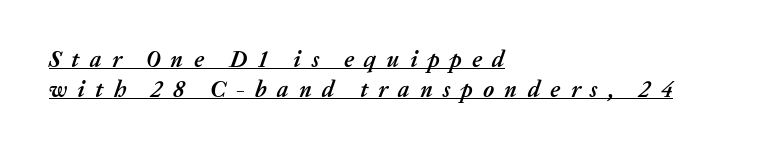
Bold? Absolutely — the strokes are thick and heavy. Where is the straight margin? On the left. The string is rendered with underlining switched on. Vertical spacing — default. How are the letters spaced? Widely, with obvious added tracking. The text carries the slant typical of an italic or oblique font.
